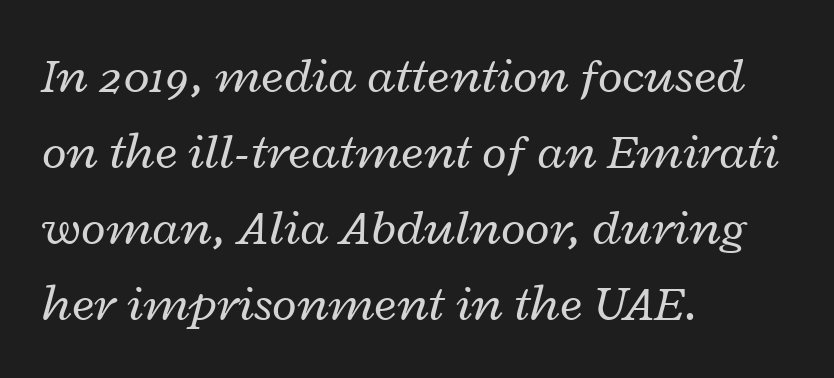
{"italic": "yes", "lean": "right", "slant_degrees": 12, "bold": "no", "weight": "regular", "width": "wide", "stroke_contrast": "low", "x_height": "medium", "monospaced": "no", "underline": "no", "align": "left", "line_spacing": "normal", "line_spacing_ratio": 1.49, "letter_spacing": "normal", "letter_spacing_em": 0.0, "glyph_px": 51}
